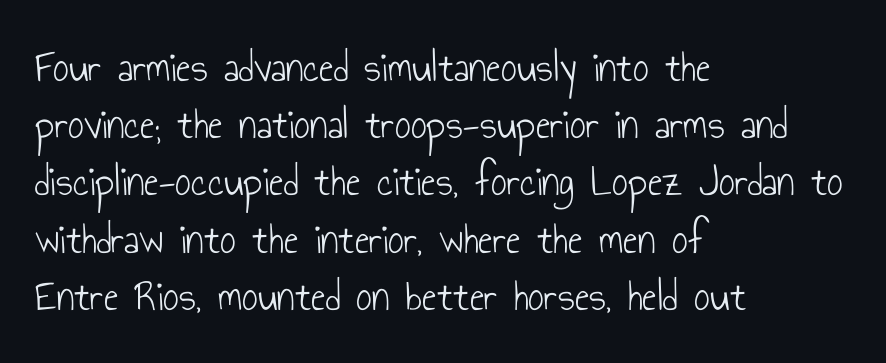
Stroke terminals: plain, sans-serif. The font's upright variant was chosen for this text. These lines keep a tight, regular rhythm from letter to letter. Stems and bowls with no extra thickness — not bold. The rendering anchors every line to the left-hand side.
